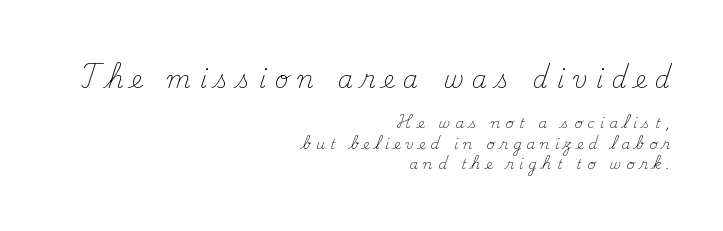
The image shows 24 px text type; set right-aligned, normal line spacing (1.46x), unusually wide letter spacing (+0.36 em), not underlined; the first (top) block is 1.71x larger.
